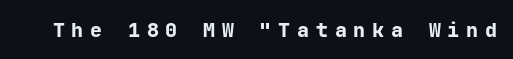
Q: Is the text bold? A: Yes.
Q: Is the text italic (slanted)? A: No, it is upright.
Q: Is the text underlined? A: No.
Q: Is the spacing between letters normal or unusually wide? A: Unusually wide.
